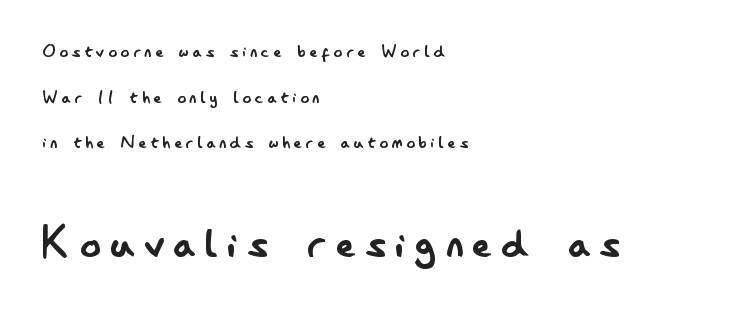
Q: Is the text bold? A: No.
Q: Is the text italic (slanted)? A: No, it is upright.
Q: Is the typeface a serif or a sans-serif typeface? A: Sans-serif.
Q: Is the text underlined? A: No.
Q: How is the paragraph aligned? A: Left-aligned.
Q: Is the spacing between lines tight, normal or loose? A: Loose.
Q: Which block of text is set in a larger size, the first (top) or the second (bottom)? A: The second (bottom) one.
Q: Width (condensed, normal, or wide)? A: Condensed.
Q: Stroke contrast? A: Low.
Q: x-height? A: Small.
Q: Monospaced? A: No.
